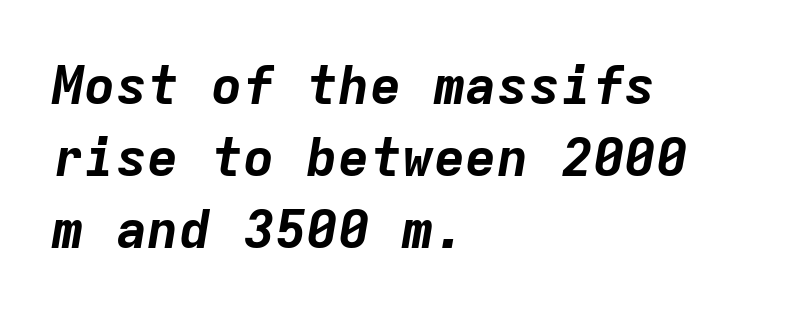
Q: Is the text bold? A: Yes.
Q: Is the text italic (slanted)? A: Yes, it leans right by about 9 degrees.
Q: Is the text underlined? A: No.
Q: How is the paragraph aligned? A: Left-aligned.
Q: Is the spacing between letters normal or unusually wide? A: Normal.
Q: Is the spacing between lines tight, normal or loose? A: Normal.
Q: Width (condensed, normal, or wide)? A: Normal.
Q: Stroke contrast? A: Low.
Q: x-height? A: Medium.
Q: Monospaced? A: Yes.
